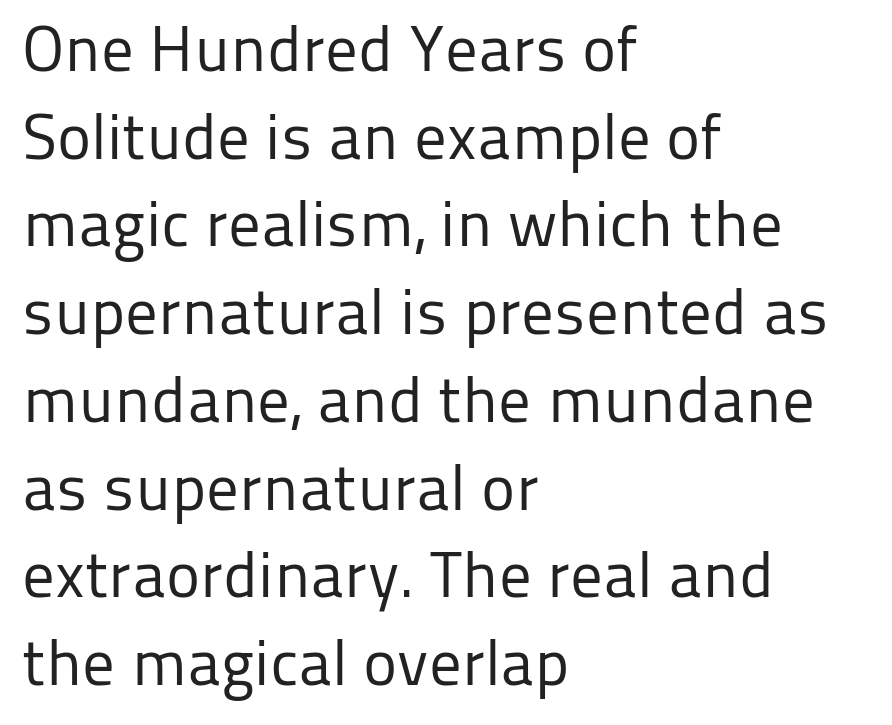
Q: Is the text bold? A: No.
Q: Is the text italic (slanted)? A: No, it is upright.
Q: Is the typeface a serif or a sans-serif typeface? A: Sans-serif.
Q: Is the text underlined? A: No.
Q: How is the paragraph aligned? A: Left-aligned.
Q: Is the spacing between letters normal or unusually wide? A: Normal.
Q: Is the spacing between lines tight, normal or loose? A: Normal.
Q: Width (condensed, normal, or wide)? A: Normal.
Q: Stroke contrast? A: Low.
Q: x-height? A: Medium.
Q: Monospaced? A: No.
